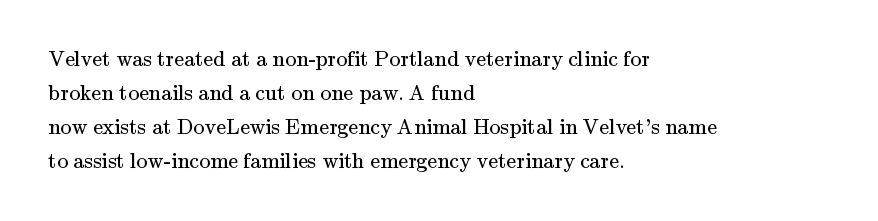
These lines stack with their left ends in a neat column. Any mark beneath the type? The region is blank. Short note: letters normally spaced. The type sits square on the baseline with zero lean.
